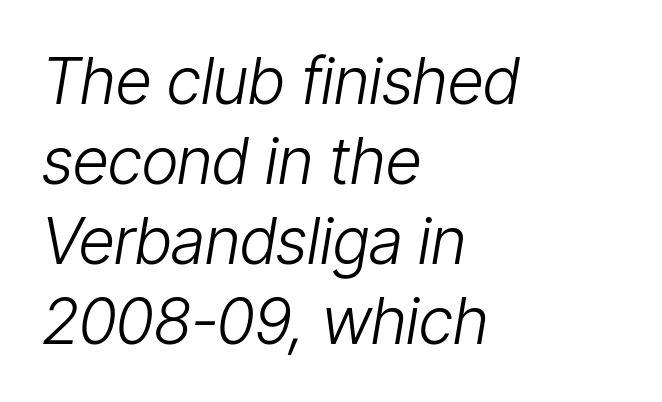
The image shows 64 px light, condensed type, italic (leaning right); set left-aligned, normal line spacing (1.25x), normal letter spacing, not underlined; low stroke contrast and a medium x-height.
